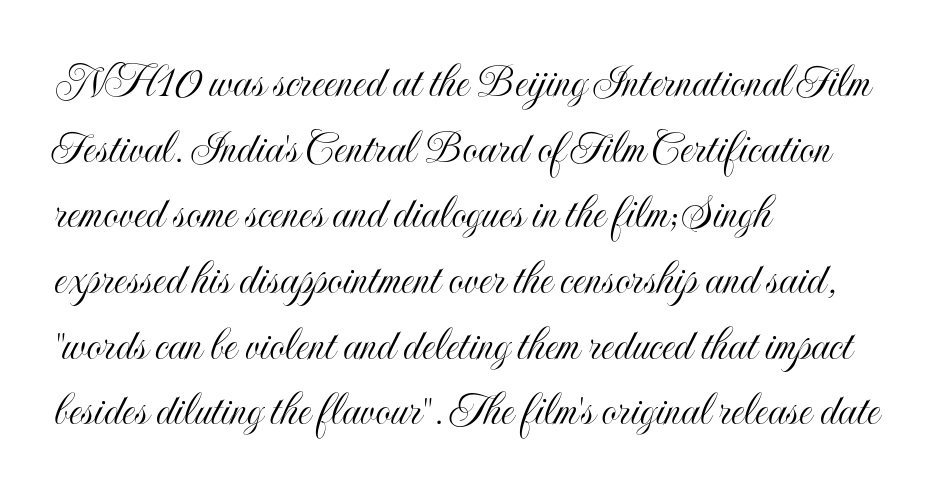
Q: Is the text italic (slanted)? A: Yes.
Q: Is the text underlined? A: No.
Q: How is the paragraph aligned? A: Left-aligned.
Q: Is the spacing between letters normal or unusually wide? A: Normal.
Q: Is the spacing between lines tight, normal or loose? A: Normal.
Q: Width (condensed, normal, or wide)? A: Condensed.
Q: x-height? A: Small.
Q: Monospaced? A: No.
